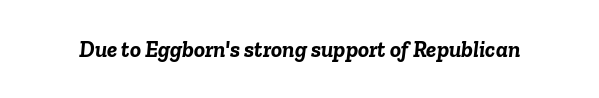
{"italic": "yes", "lean": "right", "slant_degrees": 6, "bold": "yes", "underline": "no", "letter_spacing": "normal", "letter_spacing_em": 0.0, "glyph_px": 23}
